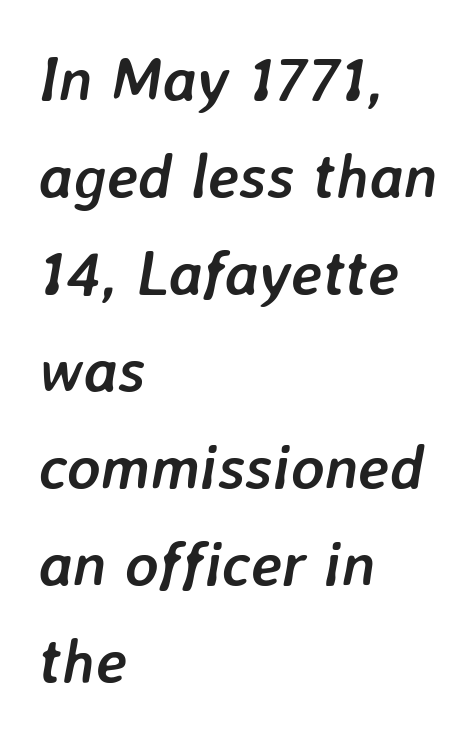
The image shows 63 px semibold type, italic (leaning right); set left-aligned, normal line spacing (1.54x), normal letter spacing, not underlined; low stroke contrast and a medium x-height.
